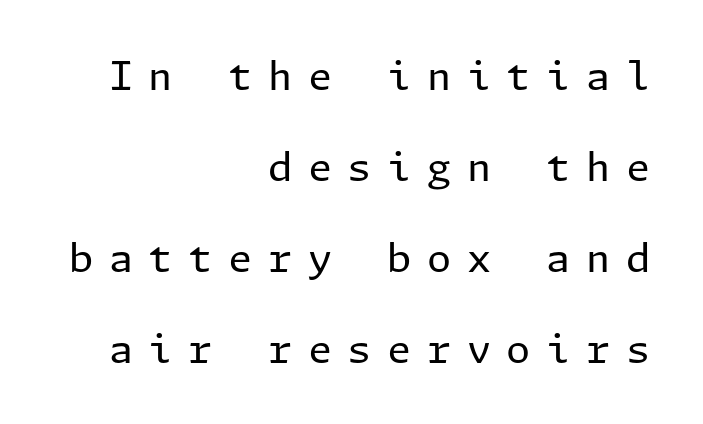
The image shows 39 px regular-weight sans-serif type, upright; set right-aligned, loose line spacing (2.33x), unusually wide letter spacing (+0.4 em), not underlined; low stroke contrast and a medium x-height.
